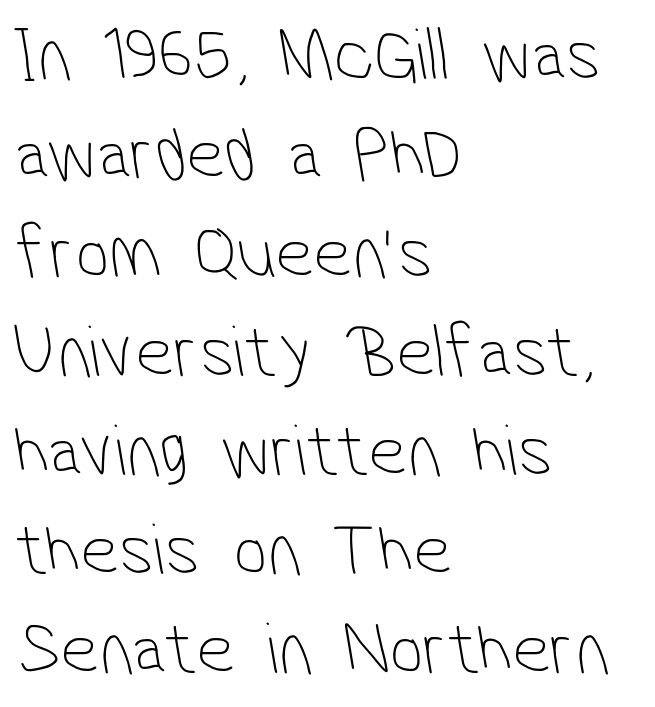
The image shows 75 px thin, condensed sans-serif type; set left-aligned, normal line spacing (1.32x), normal letter spacing, not underlined; low stroke contrast and a medium x-height.
